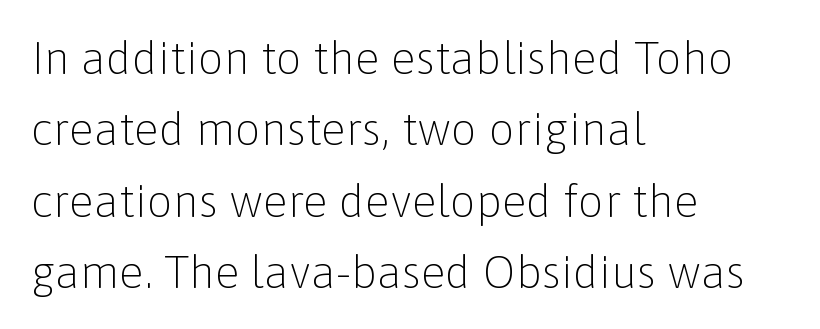
The image shows 46 px light sans-serif type, upright; set left-aligned, normal line spacing (1.55x), normal letter spacing, not underlined; low stroke contrast and a medium x-height.
